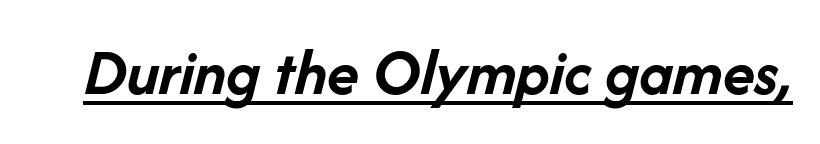
Q: Is the text bold? A: Yes.
Q: Is the text italic (slanted)? A: Yes, it leans right by about 14 degrees.
Q: Is the text underlined? A: Yes.
Q: Is the spacing between letters normal or unusually wide? A: Normal.
Q: Width (condensed, normal, or wide)? A: Normal.
Q: Stroke contrast? A: Low.
Q: x-height? A: Medium.
Q: Monospaced? A: No.
